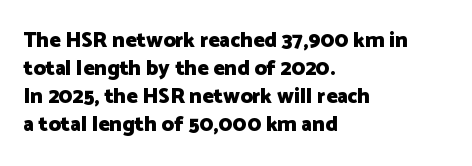
The image shows 21 px bold type, upright; set left-aligned, normal line spacing (1.33x), normal letter spacing, not underlined.
